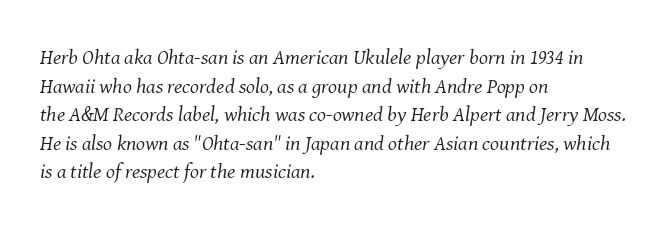
The passage shown stacks its lines at a standard gap. Unmarked baselines from the first word to the last. Notice how the stems are inclined rather than vertical — that's the hallmark of italics. The face looks like a standard text weight, possibly lighter. You could call the tracking neutral — neither tight nor loose. Left-aligned paragraph, ragged on the right.
